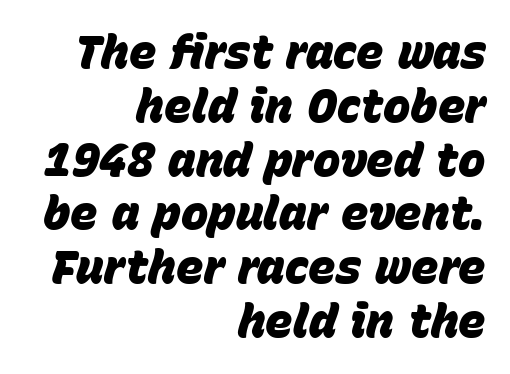
Q: Is the text bold? A: Yes.
Q: Is the text italic (slanted)? A: Yes, it leans right by about 15 degrees.
Q: Is the text underlined? A: No.
Q: How is the paragraph aligned? A: Right-aligned.
Q: Is the spacing between letters normal or unusually wide? A: Normal.
Q: Width (condensed, normal, or wide)? A: Normal.
Q: Stroke contrast? A: Low.
Q: x-height? A: Large.
Q: Monospaced? A: No.
